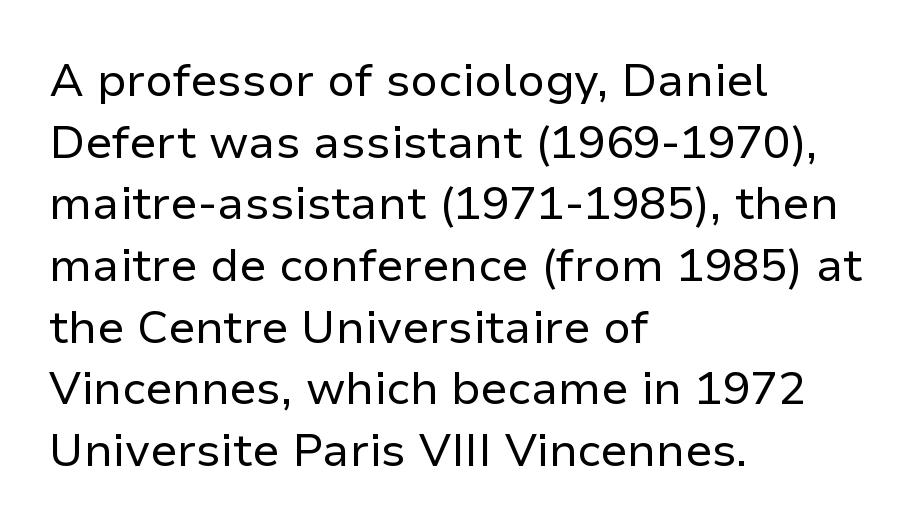
The image shows 46 px regular-weight sans-serif type, upright; set left-aligned, normal line spacing (1.34x), normal letter spacing, not underlined; low stroke contrast and a medium x-height.
